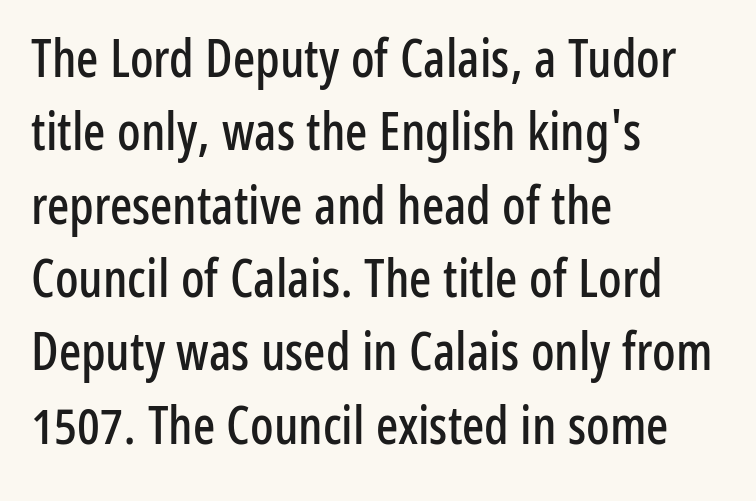
The image shows 52 px condensed sans-serif type, upright; set left-aligned, normal line spacing (1.41x), normal letter spacing, not underlined; low stroke contrast and a medium x-height.
